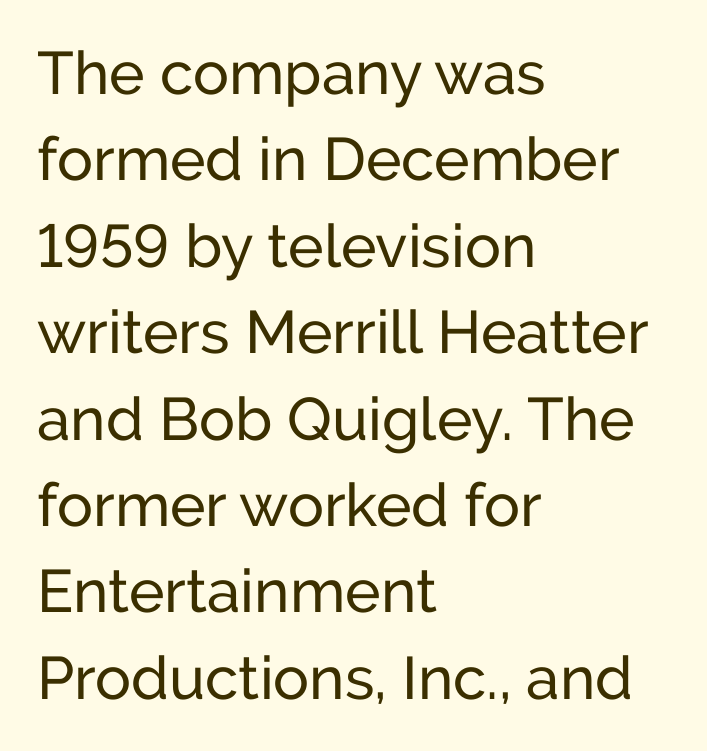
Think of a printed novel: that variable character pitch is what you see here. Nobody drew a line under any word here. Serif or sans? Sans — the stroke terminals are bare. The lines in this sample share a left origin and differ only in where they stop.
